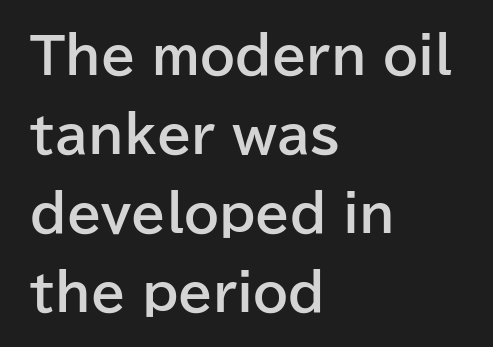
Strong, thick strokes mark this as bold type. This rendering uses left alignment, leaving the right contour irregular. Interline gaps are of average width in this sample. Glance below the letters and you will spot only blank space. The face used here is proportionally spaced, like ordinary book or web type. Standard letterfit; no display-style spreading of the glyphs.
